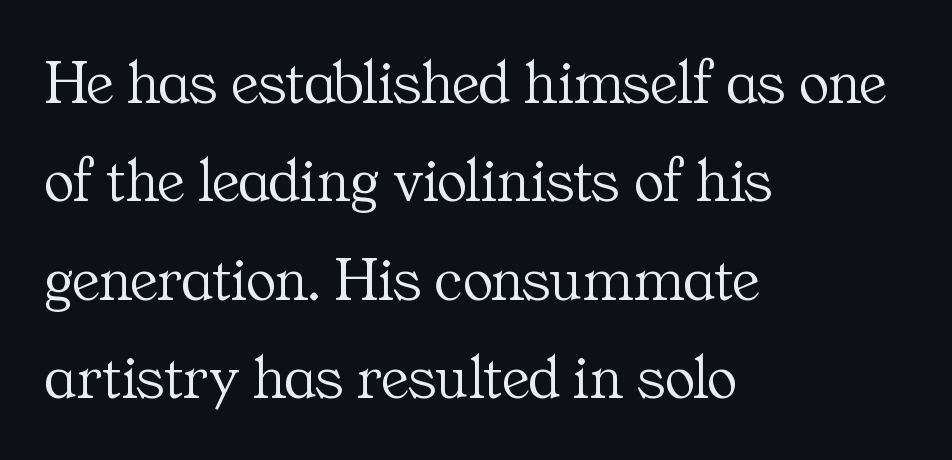
Q: Is the text bold? A: No.
Q: Is the text italic (slanted)? A: No, it is upright.
Q: Is the typeface a serif or a sans-serif typeface? A: Serif.
Q: Is the text underlined? A: No.
Q: How is the paragraph aligned? A: Left-aligned.
Q: Is the spacing between letters normal or unusually wide? A: Normal.
Q: Is the spacing between lines tight, normal or loose? A: Normal.
Q: Width (condensed, normal, or wide)? A: Normal.
Q: Stroke contrast? A: Medium.
Q: x-height? A: Medium.
Q: Monospaced? A: No.
